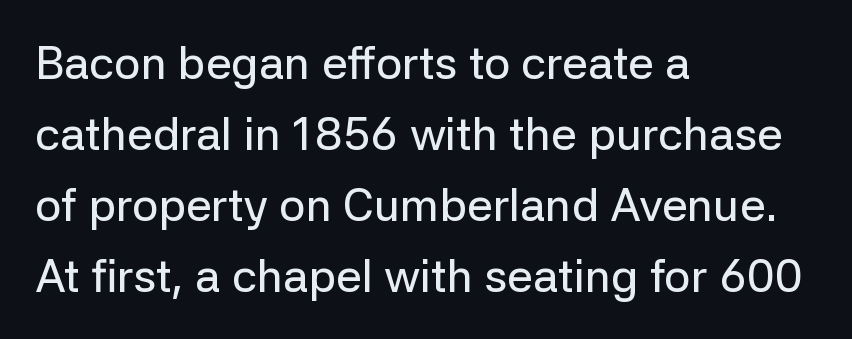
Does the lettering tilt? It doesn't — this is upright. Reading down the column, the eye jumps a familiar distance to each next line. Underlining? Definitely not there. This rendering leaves character spacing at its baseline value. Each letter keeps its own natural width here, so spacing adapts to shape. Visually the block forms a straight wall on the left and a jagged coastline on the right.
